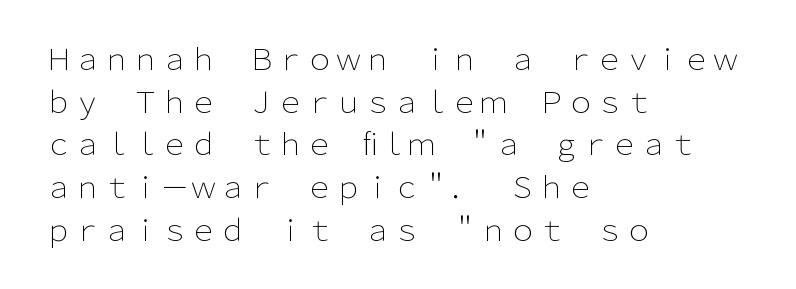
The image shows 29 px light sans-serif type, upright; set left-aligned, normal line spacing (1.47x), normal letter spacing, not underlined; low stroke contrast and a medium x-height.
